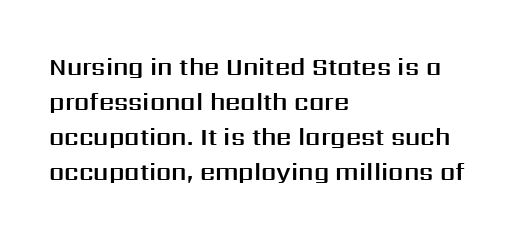
Style check: upright. The designer left line spacing at the default. Casual observation: everything's shoved over to the left. Tracking here is standard; glyphs follow each other at the usual distance. The foot of each line stays bare and open.
